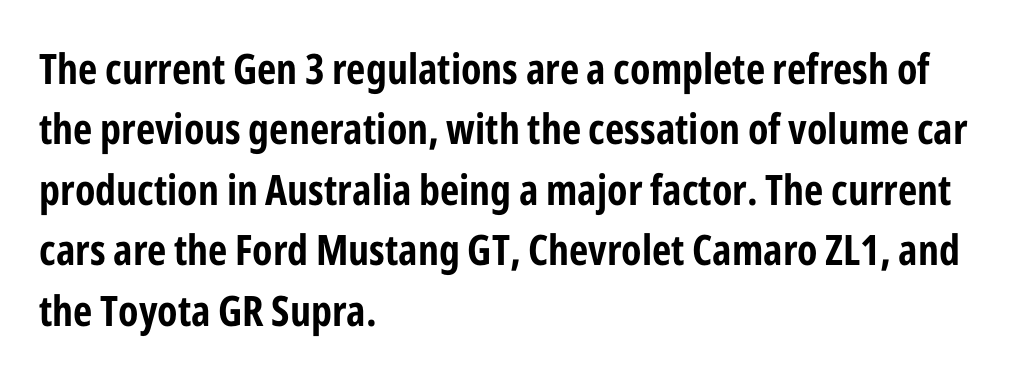
Q: Is the text bold? A: Yes.
Q: Is the text italic (slanted)? A: No, it is upright.
Q: Is the typeface a serif or a sans-serif typeface? A: Sans-serif.
Q: Is the text underlined? A: No.
Q: How is the paragraph aligned? A: Left-aligned.
Q: Is the spacing between letters normal or unusually wide? A: Normal.
Q: Is the spacing between lines tight, normal or loose? A: Normal.
Q: Width (condensed, normal, or wide)? A: Condensed.
Q: Stroke contrast? A: Low.
Q: x-height? A: Medium.
Q: Monospaced? A: No.
